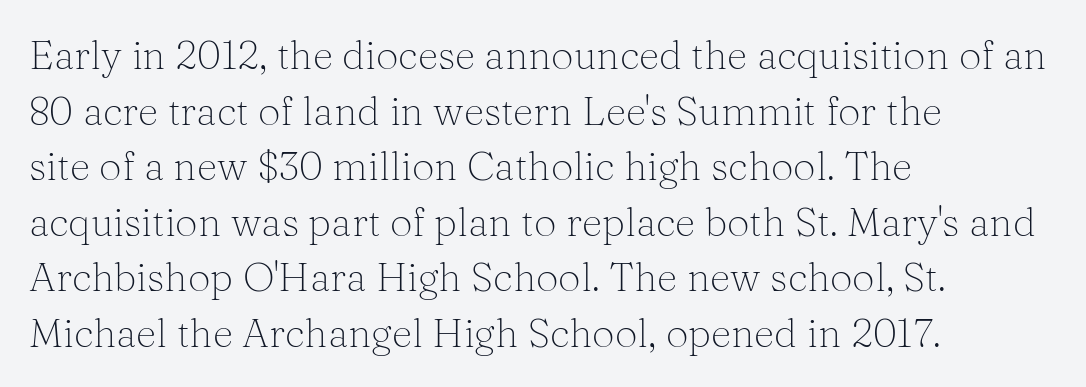
The image shows 40 px light serif type, upright; set left-aligned, normal line spacing (1.39x), normal letter spacing, not underlined; medium stroke contrast and a medium x-height.
